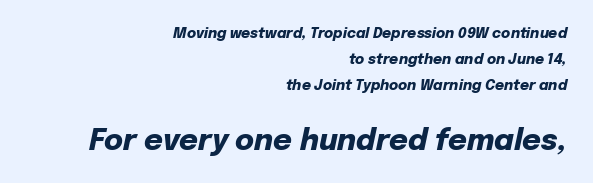
The image shows 29 px heavy type, italic (leaning right); set right-aligned, line spacing 1.85x, normal letter spacing, not underlined; the second (bottom) block is 2.07x larger; low stroke contrast and a medium x-height.
